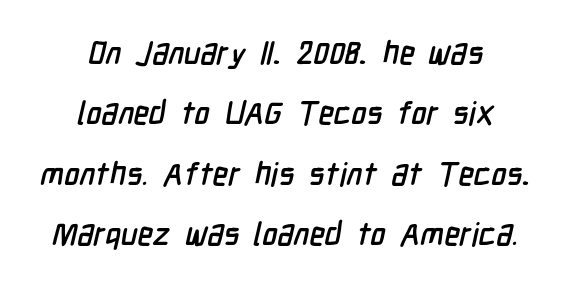
The image shows 32 px condensed sans-serif type; set centered, line spacing 1.89x, normal letter spacing, not underlined; low stroke contrast and a medium x-height.
